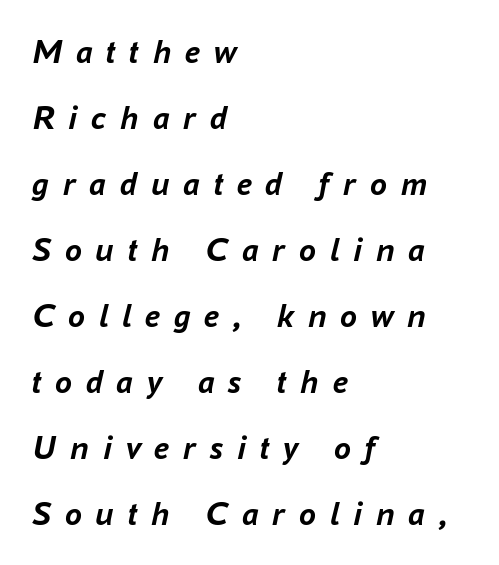
The image shows 34 px semibold type, italic (leaning right); set left-aligned, loose line spacing (1.94x), unusually wide letter spacing (+0.4 em), not underlined; low stroke contrast and a medium x-height.
